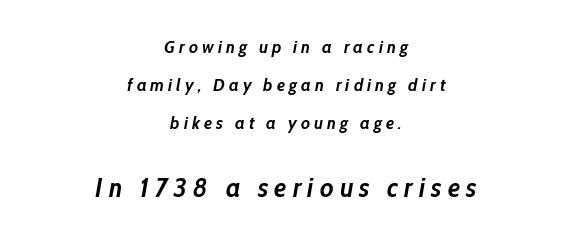
{"italic": "yes", "lean": "right", "slant_degrees": 10, "bold": "yes", "underline": "no", "align": "center", "line_spacing": "loose", "line_spacing_ratio": 2.1, "letter_spacing": "wide", "letter_spacing_em": 0.23, "larger_block": "second", "size_ratio": 1.5, "glyph_px": 27}
